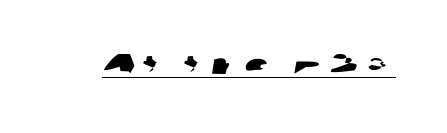
{"serif": "no", "width": "wide", "stroke_contrast": "low", "x_height": "medium", "monospaced": "no", "underline": "yes", "letter_spacing": "wide", "letter_spacing_em": 0.33, "glyph_px": 28}
